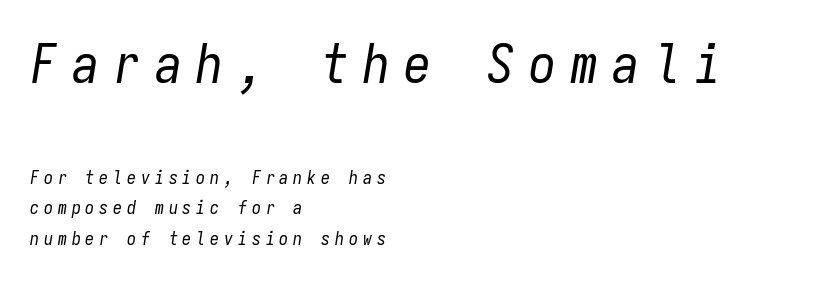
Q: Is the text bold? A: No.
Q: Is the text italic (slanted)? A: Yes, it leans right by about 9 degrees.
Q: Is the text underlined? A: No.
Q: How is the paragraph aligned? A: Left-aligned.
Q: Is the spacing between letters normal or unusually wide? A: Unusually wide.
Q: Which block of text is set in a larger size, the first (top) or the second (bottom)? A: The first (top) one.
Q: Width (condensed, normal, or wide)? A: Condensed.
Q: Stroke contrast? A: Low.
Q: x-height? A: Medium.
Q: Monospaced? A: Yes.
